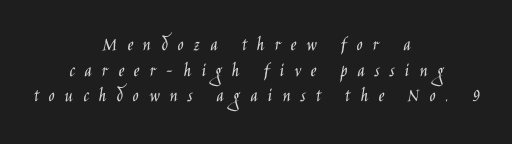
Q: Is the text bold? A: No.
Q: Is the text italic (slanted)? A: Yes.
Q: Is the text underlined? A: No.
Q: How is the paragraph aligned? A: Centered.
Q: Is the spacing between letters normal or unusually wide? A: Unusually wide.
Q: Is the spacing between lines tight, normal or loose? A: Normal.
